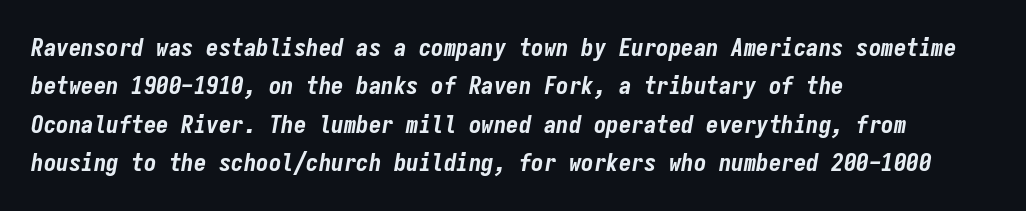
{"italic": "yes", "lean": "right", "slant_degrees": 9, "bold": "yes", "underline": "no", "align": "left", "line_spacing": "normal", "line_spacing_ratio": 1.54, "letter_spacing": "normal", "letter_spacing_em": 0.0, "glyph_px": 25}
